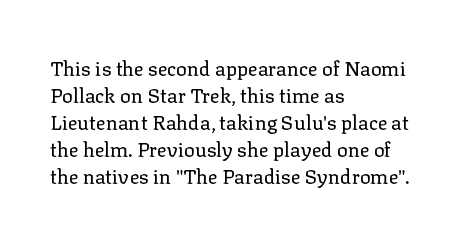
{"italic": "no", "bold": "no", "underline": "no", "align": "left", "line_spacing": "normal", "line_spacing_ratio": 1.35, "letter_spacing": "normal", "letter_spacing_em": 0.0, "glyph_px": 20}
